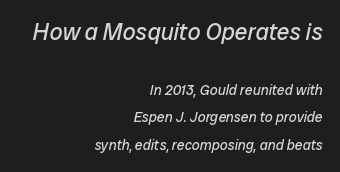
Counters stay open thanks to moderate or lighter strokes. A great deal of white space separates one row of letters from the next. The face used here appears at its bigger size in the upper chunk. The rendering applies a slant to the glyphs.
